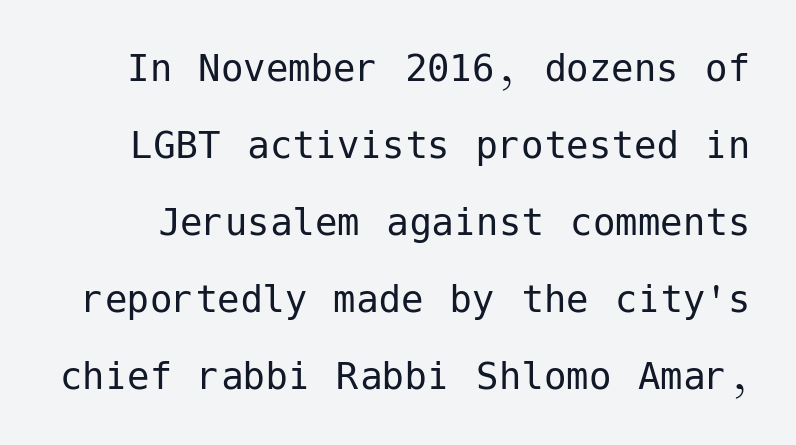
Weight: not bold — regular or lighter. In terms of letterform style, serifs are entirely absent. What stands out about the letter spacing? Nothing — it is the standard amount. Honestly, there is no underline to notice here at all.
